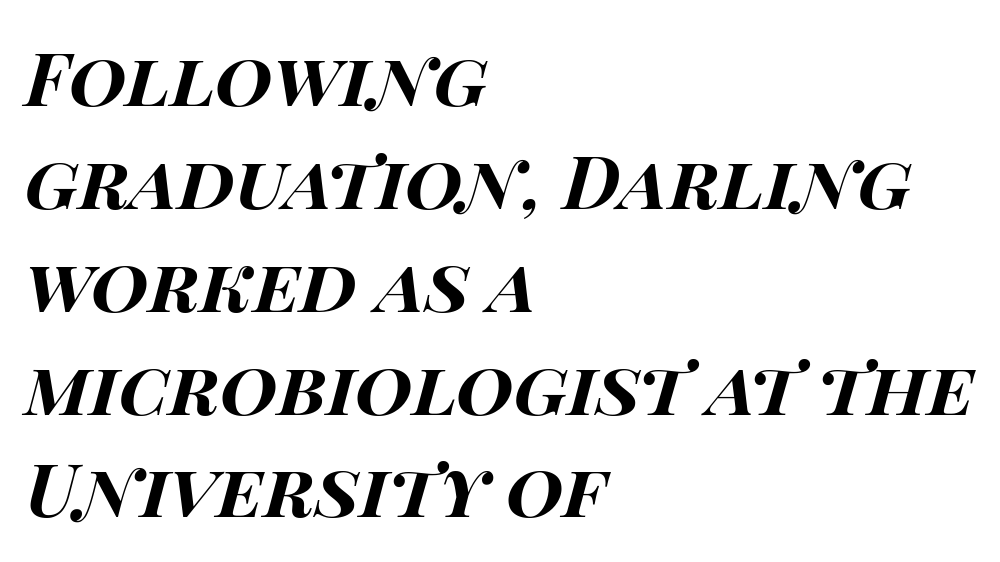
{"italic": "yes", "lean": "right", "slant_degrees": 14, "bold": "yes", "weight": "bold", "width": "wide", "stroke_contrast": "high", "x_height": "large", "monospaced": "no", "underline": "no", "align": "left", "line_spacing": "normal", "line_spacing_ratio": 1.39, "letter_spacing": "normal", "letter_spacing_em": 0.0, "glyph_px": 74}
